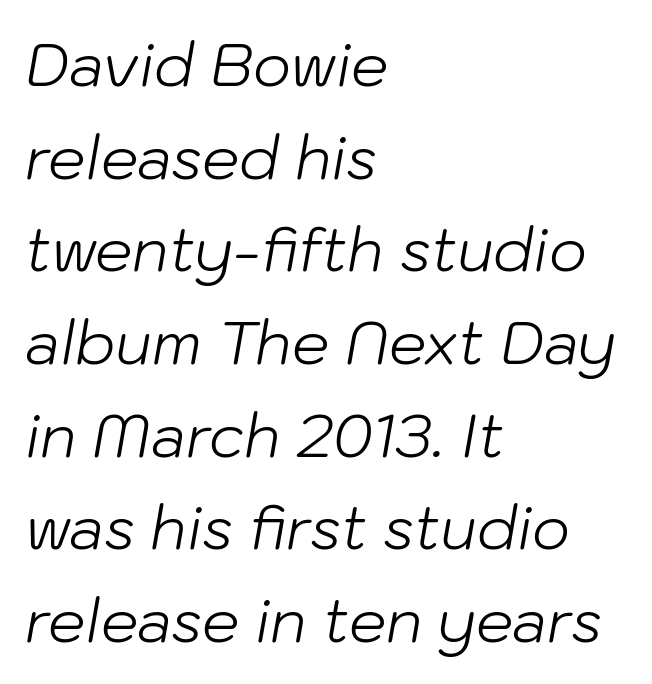
{"italic": "yes", "lean": "right", "slant_degrees": 10, "bold": "no", "weight": "light", "width": "normal", "stroke_contrast": "low", "x_height": "medium", "monospaced": "no", "underline": "no", "align": "left", "line_spacing": "normal", "line_spacing_ratio": 1.57, "letter_spacing": "normal", "letter_spacing_em": 0.0, "glyph_px": 59}
